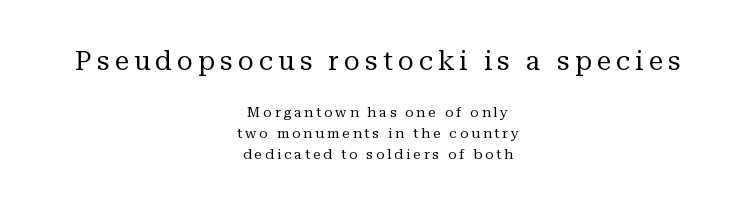
{"italic": "no", "bold": "no", "underline": "no", "align": "center", "line_spacing": "normal", "line_spacing_ratio": 1.48, "letter_spacing": "wide", "letter_spacing_em": 0.2, "larger_block": "first", "size_ratio": 1.86, "glyph_px": 26}
